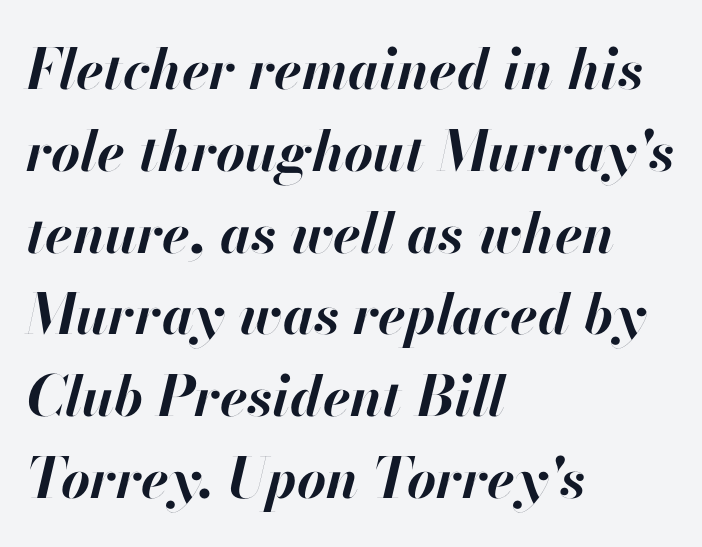
This sample keeps an unexceptional amount of space between lines. Line beginnings align vertically; line endings do not. Observe the lean: these are italic letterforms. Nobody drew a line under any word here. Nothing unusual about the tracking: characters are spaced as the font intends. Each letter keeps its own natural width here, so spacing adapts to shape.
